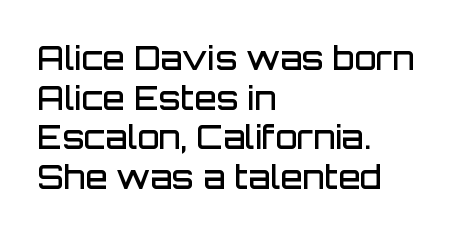
{"serif": "no", "italic": "no", "bold": "semi", "weight": "semibold", "width": "normal", "stroke_contrast": "low", "x_height": "large", "monospaced": "no", "underline": "no", "align": "left", "line_spacing_ratio": 1.24, "letter_spacing": "normal", "letter_spacing_em": 0.0, "glyph_px": 32}
